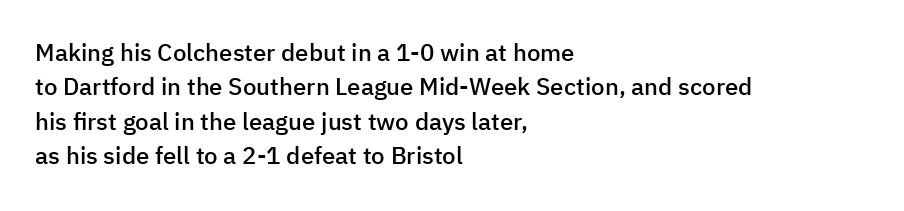
Between one letter and the next there's only the usual sliver of space. Underline: absent. Short and long lines alike share a common starting point at left. Compared with typical paragraphs, the rows here are spaced about the same.
